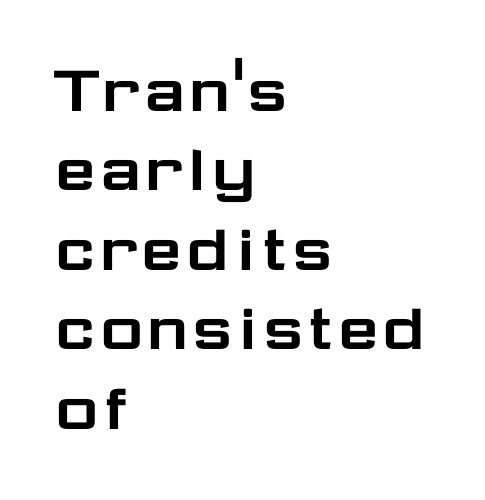
The image shows 75 px wide sans-serif type, upright; set left-aligned, tight line spacing (1.06x), normal letter spacing, not underlined; low stroke contrast and a medium x-height.
